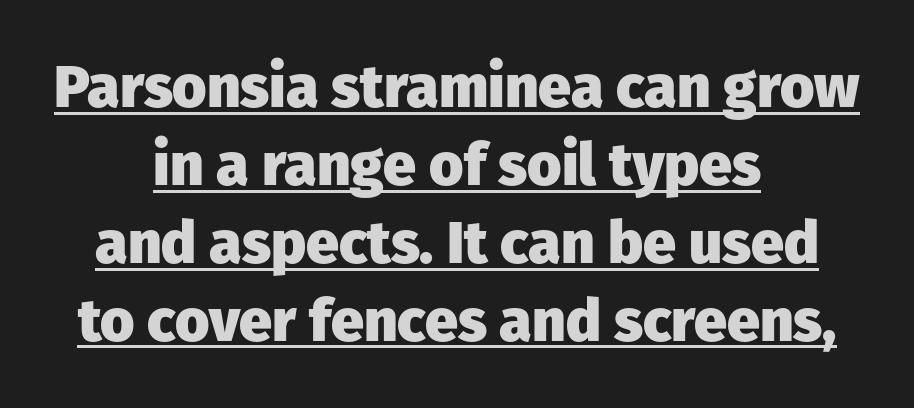
The image shows 59 px heavy sans-serif type, upright; set centered, normal line spacing (1.32x), normal letter spacing, underlined; low stroke contrast and a medium x-height.
